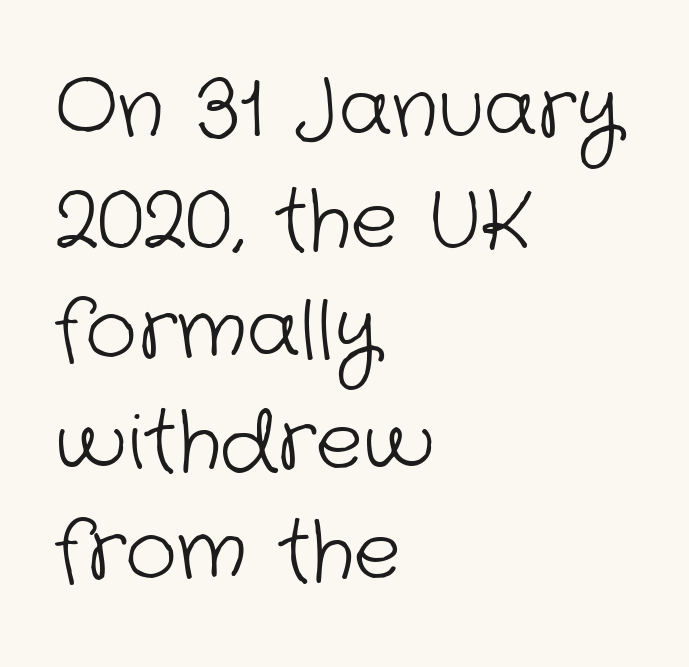
Whoever set this chose a conventional vertical rhythm. Descenders hang freely into open space. The type is set solid horizontally, with unmodified tracking. Serifs: no, the terminals of the letterforms are clean. The typesetting does not lean heavy: it is not bold. You could not count columns in this text — the font is proportionally spaced.
